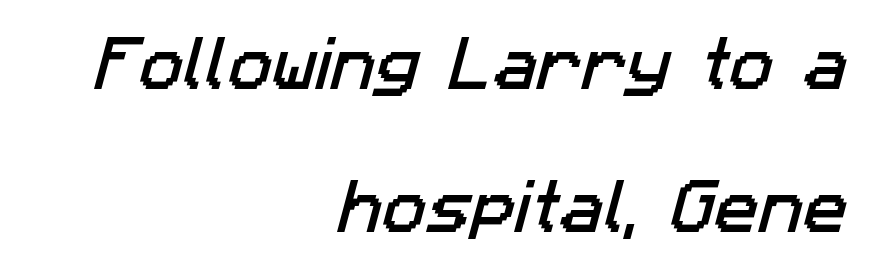
{"serif": "no", "width": "normal", "stroke_contrast": "low", "x_height": "medium", "monospaced": "no", "underline": "no", "align": "right", "line_spacing": "loose", "line_spacing_ratio": 2.42, "letter_spacing": "normal", "letter_spacing_em": 0.0, "glyph_px": 59}
